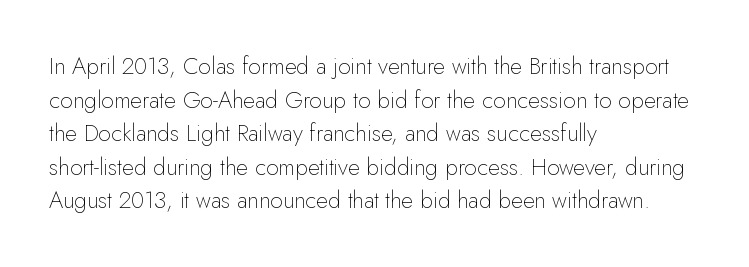
The image shows 23 px text type, upright; set left-aligned, normal line spacing (1.46x), normal letter spacing, not underlined.
